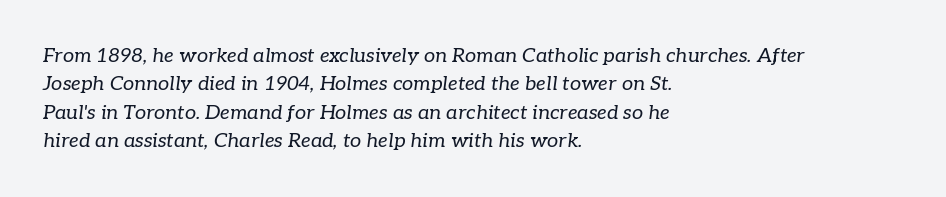
Q: Is the text bold? A: No.
Q: Is the text italic (slanted)? A: Yes, it leans right by about 7 degrees.
Q: Is the text underlined? A: No.
Q: How is the paragraph aligned? A: Left-aligned.
Q: Is the spacing between letters normal or unusually wide? A: Normal.
Q: Is the spacing between lines tight, normal or loose? A: Normal.
